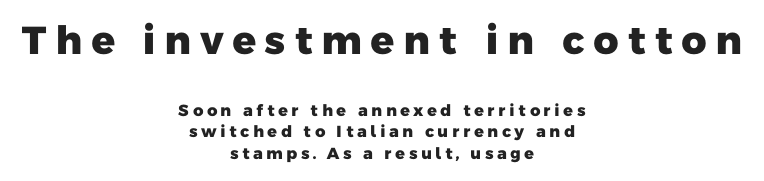
The image shows 39 px heavy sans-serif type; set centered, normal line spacing (1.35x), unusually wide letter spacing (+0.2 em), not underlined; the first (top) block is 2.44x larger; low stroke contrast and a medium x-height.
